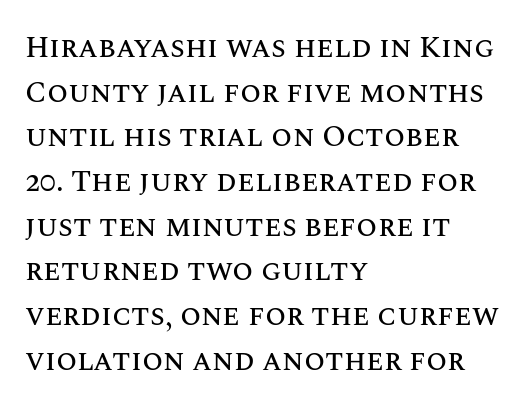
{"italic": "no", "width": "normal", "stroke_contrast": "medium", "x_height": "large", "monospaced": "no", "underline": "no", "align": "left", "line_spacing": "normal", "line_spacing_ratio": 1.49, "letter_spacing": "normal", "letter_spacing_em": 0.0, "glyph_px": 30}
